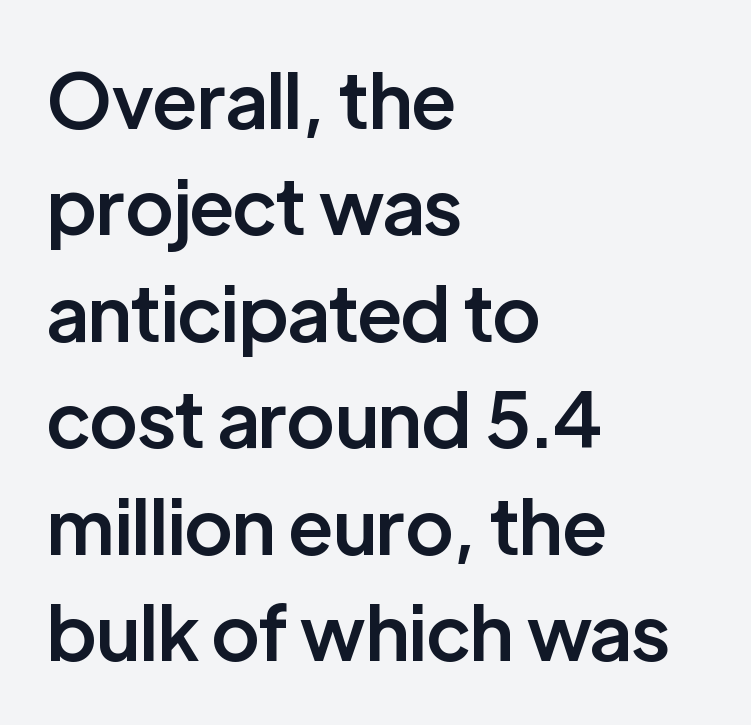
The image shows 76 px semibold sans-serif type, upright; set left-aligned, normal line spacing (1.4x), normal letter spacing, not underlined; low stroke contrast and a medium x-height.
